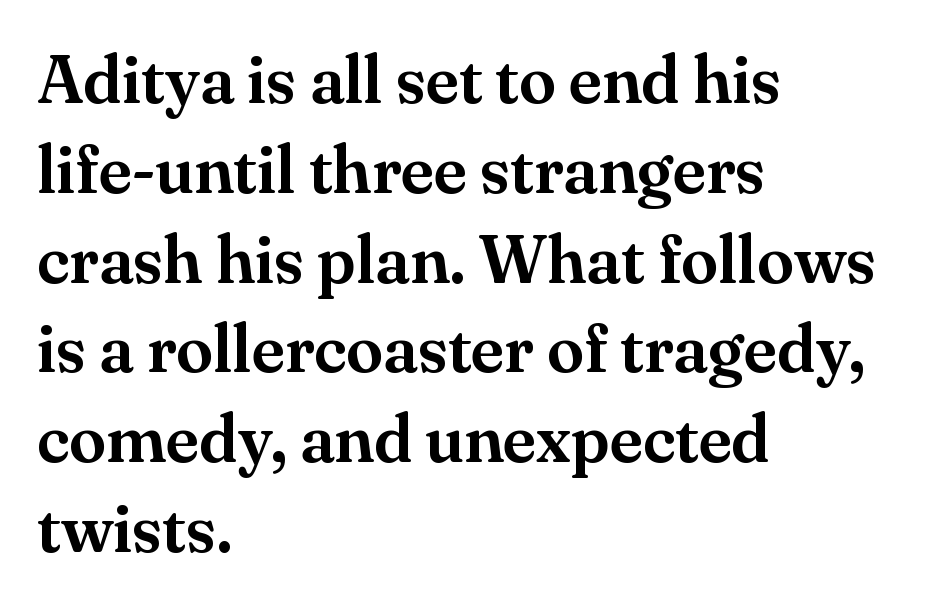
The image shows 67 px serif type, upright; set left-aligned, normal line spacing (1.34x), normal letter spacing, not underlined; medium stroke contrast and a small x-height.
